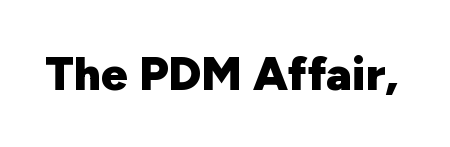
This rendering leaves character spacing at its baseline value. The face used here has the dense, thick strokes of a bold. Look at the bottom of the vertical strokes: they stop flat, with no serifs. The rendering uses natural spacing where letterforms have individual widths.
